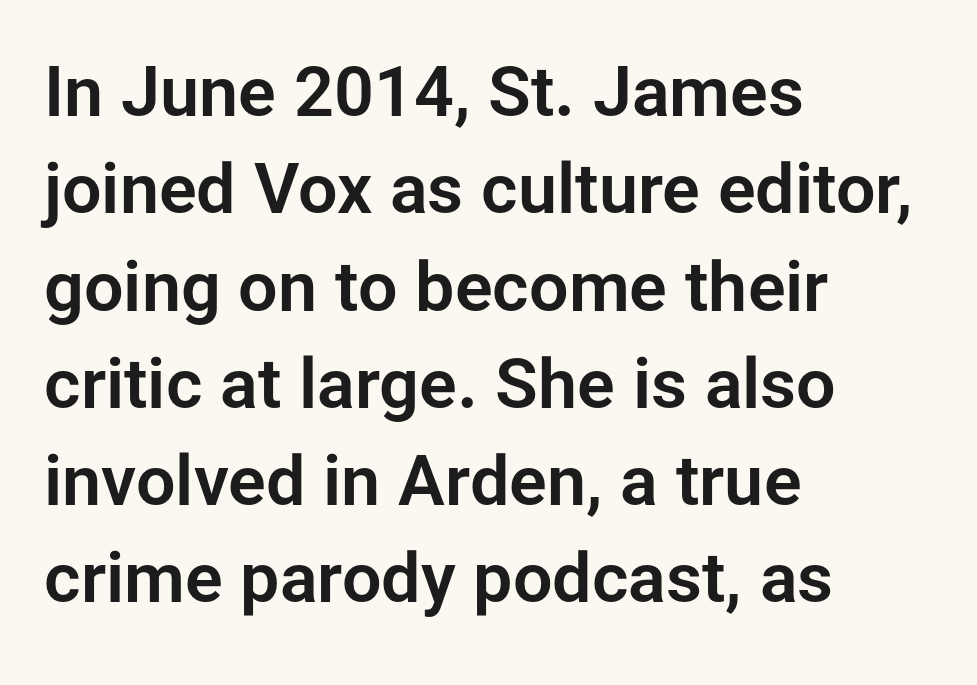
{"serif": "no", "italic": "no", "width": "normal", "stroke_contrast": "low", "x_height": "medium", "monospaced": "no", "underline": "no", "align": "left", "line_spacing": "normal", "line_spacing_ratio": 1.39, "letter_spacing": "normal", "letter_spacing_em": 0.0, "glyph_px": 70}
